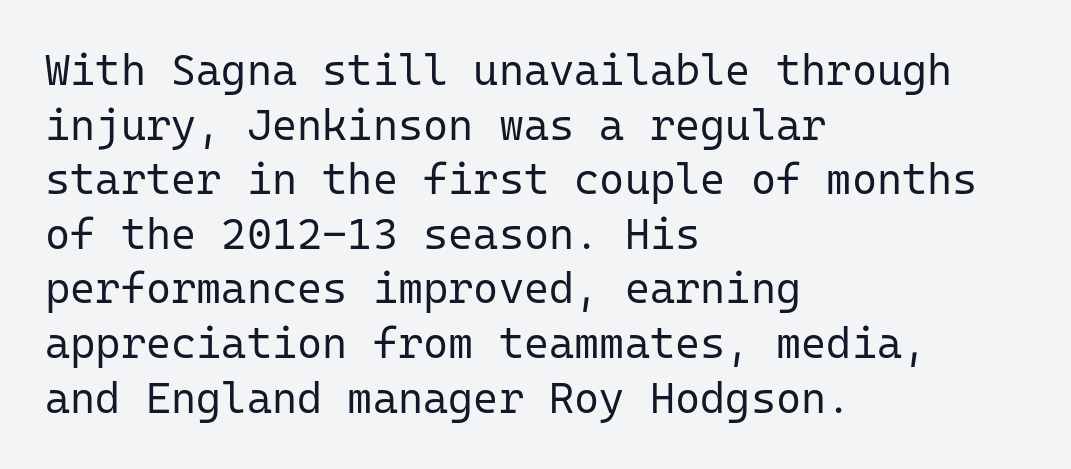
The image shows 43 px regular-weight sans-serif type, upright, monospaced; set left-aligned, normal line spacing (1.27x), normal letter spacing, not underlined; low stroke contrast and a medium x-height.
